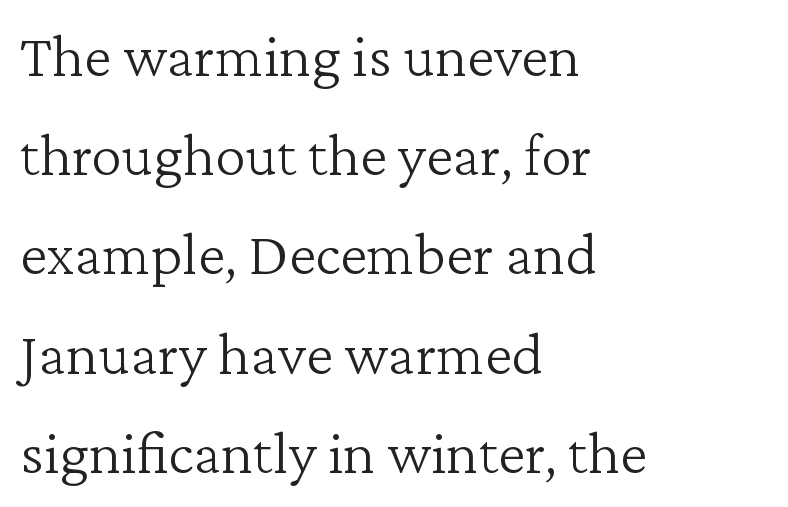
Q: Is the text bold? A: No.
Q: Is the text italic (slanted)? A: No, it is upright.
Q: Is the typeface a serif or a sans-serif typeface? A: Serif.
Q: Is the text underlined? A: No.
Q: How is the paragraph aligned? A: Left-aligned.
Q: Is the spacing between letters normal or unusually wide? A: Normal.
Q: Is the spacing between lines tight, normal or loose? A: Normal.
Q: Width (condensed, normal, or wide)? A: Normal.
Q: Stroke contrast? A: Low.
Q: x-height? A: Medium.
Q: Monospaced? A: No.
